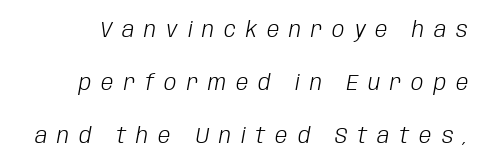
Q: Is the text bold? A: No.
Q: Is the text italic (slanted)? A: Yes, it leans right by about 10 degrees.
Q: Is the text underlined? A: No.
Q: Is the spacing between letters normal or unusually wide? A: Unusually wide.
Q: Is the spacing between lines tight, normal or loose? A: Loose.
